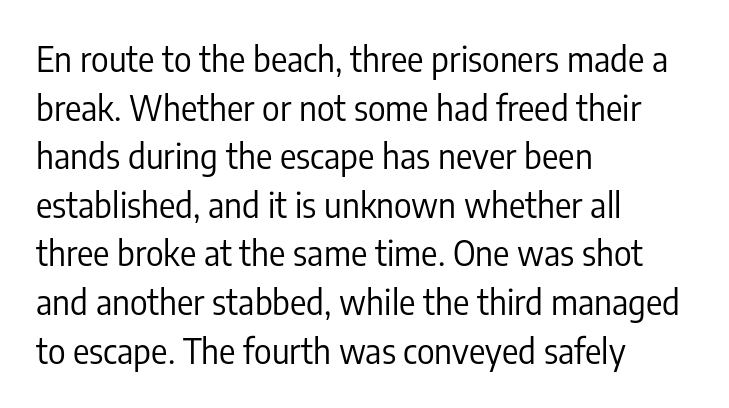
{"serif": "no", "italic": "no", "bold": "no", "weight": "regular", "width": "condensed", "stroke_contrast": "low", "x_height": "medium", "monospaced": "no", "underline": "no", "align": "left", "line_spacing": "normal", "line_spacing_ratio": 1.43, "letter_spacing": "normal", "letter_spacing_em": 0.0, "glyph_px": 34}
